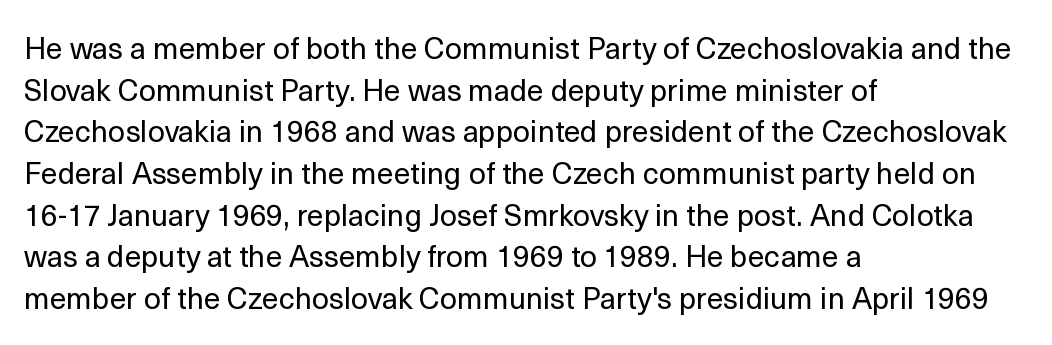
{"serif": "no", "italic": "no", "bold": "no", "weight": "regular", "width": "normal", "x_height": "medium", "monospaced": "no", "underline": "no", "align": "left", "line_spacing": "normal", "line_spacing_ratio": 1.39, "letter_spacing": "normal", "letter_spacing_em": 0.0, "glyph_px": 30}
